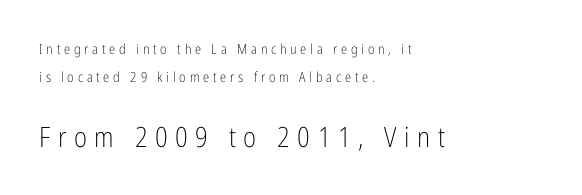
Q: Is the text bold? A: No.
Q: Is the text italic (slanted)? A: No, it is upright.
Q: Is the typeface a serif or a sans-serif typeface? A: Sans-serif.
Q: Is the text underlined? A: No.
Q: How is the paragraph aligned? A: Left-aligned.
Q: Is the spacing between letters normal or unusually wide? A: Unusually wide.
Q: Is the spacing between lines tight, normal or loose? A: Loose.
Q: Which block of text is set in a larger size, the first (top) or the second (bottom)? A: The second (bottom) one.
Q: Width (condensed, normal, or wide)? A: Condensed.
Q: Stroke contrast? A: Low.
Q: x-height? A: Medium.
Q: Monospaced? A: No.
